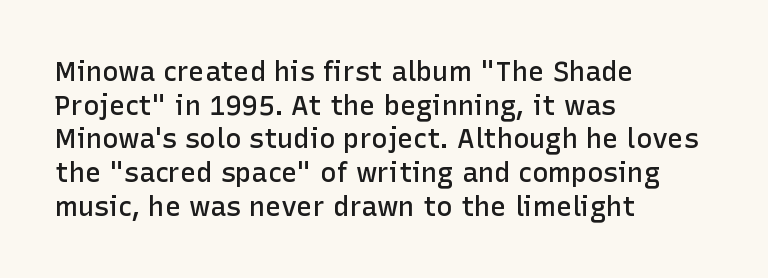
Does the copy run flush right? No — it runs flush left. The passage shown has conventional tracking throughout. Compared with an ordinary text face, these strokes are moderately heavier — a semibold. Unlike italic type, these characters show no tilt at all. No word sits above an underline.
